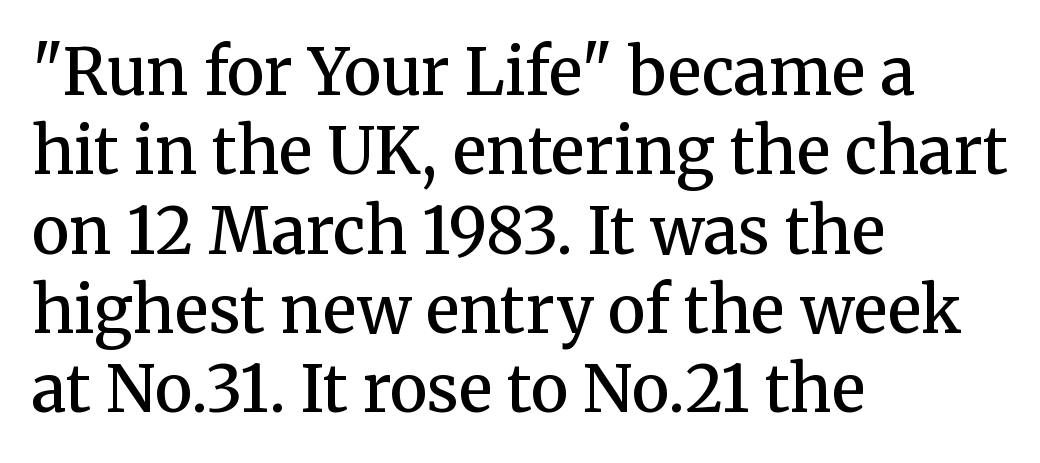
{"serif": "yes", "italic": "no", "bold": "semi", "weight": "semibold", "width": "normal", "stroke_contrast": "medium", "x_height": "medium", "monospaced": "no", "underline": "no", "align": "left", "line_spacing_ratio": 1.24, "letter_spacing": "normal", "letter_spacing_em": 0.0, "glyph_px": 64}
